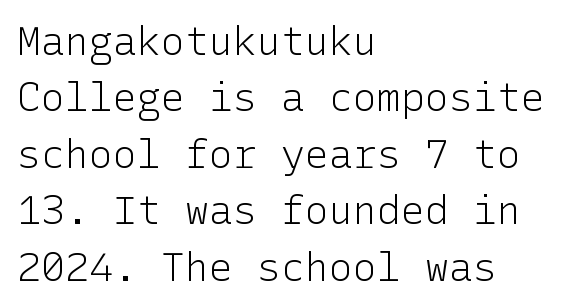
{"serif": "no", "italic": "no", "bold": "no", "weight": "light", "width": "normal", "stroke_contrast": "low", "x_height": "medium", "underline": "no", "align": "left", "line_spacing": "normal", "line_spacing_ratio": 1.41, "letter_spacing": "normal", "letter_spacing_em": 0.0, "glyph_px": 40}
